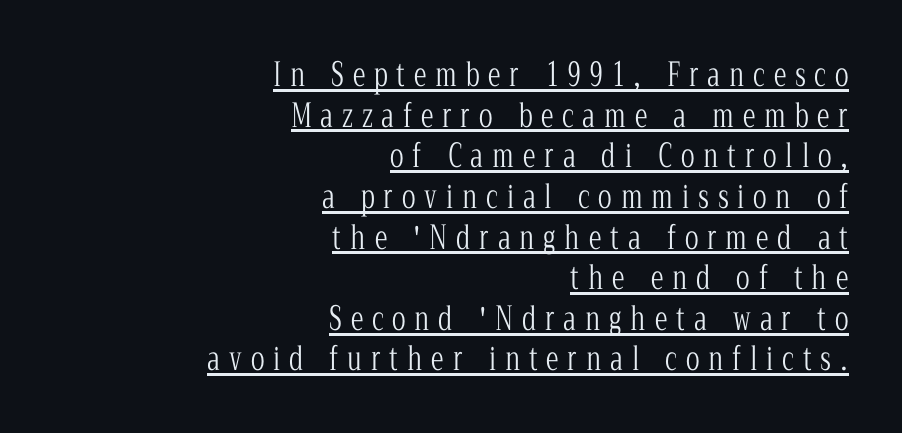
The paragraph has a hard right edge and a soft left edge. A light-to-regular cut is what we see here. The tracking jumps out immediately: characters are airy and widely separated. Font category for this specimen: serif. These lines were composed using upright roman letters. Quick note: interline space is typical.
